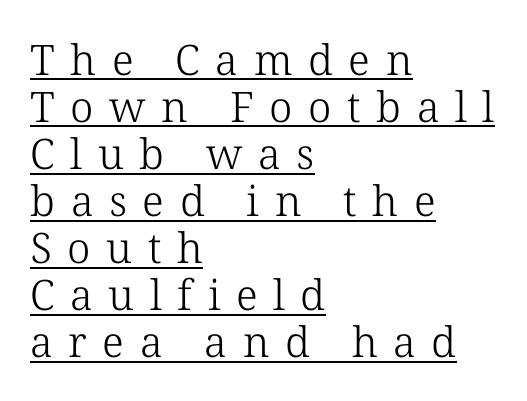
Each line starts at the same left margin while the right side varies. The letters advance in unequal steps, a hallmark of proportional type. The tracking jumps out immediately: characters are airy and widely separated. You can tell from the footed stems that serif type was used. These lines were composed using upright roman letters.
